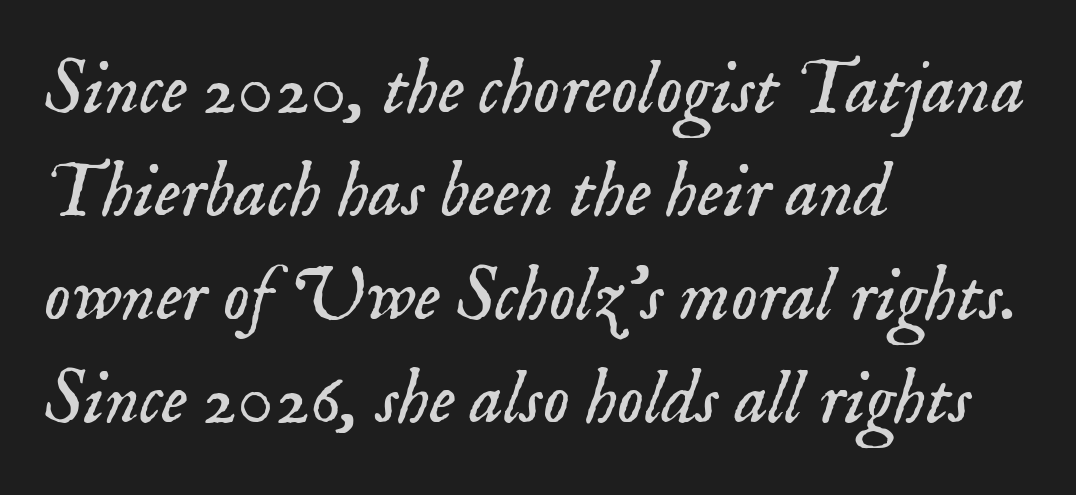
Examine the stroke ends and you'll spot serifs. Here the glyphs are tracked normally, forming tight word shapes. The paragraph has a hard left edge and a soft right edge. The rendering applies a slant to the glyphs. Successive baselines arrive at the customary interval. Beneath every word, the page is bare.
